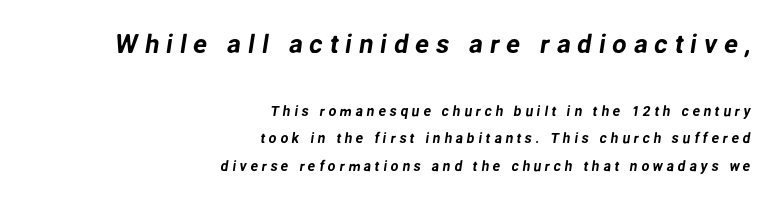
Q: Is the text underlined? A: No.
Q: How is the paragraph aligned? A: Right-aligned.
Q: Is the spacing between letters normal or unusually wide? A: Unusually wide.
Q: Is the spacing between lines tight, normal or loose? A: Loose.
Q: Which block of text is set in a larger size, the first (top) or the second (bottom)? A: The first (top) one.
